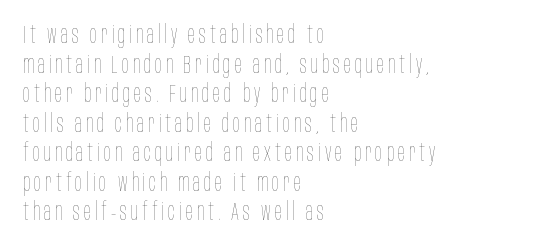
A typesetter would mark this as roman, not italic. The typesetter chose a ragged-right arrangement here. Lines of text with bare space underneath. Ink coverage per letter is moderate at most.
